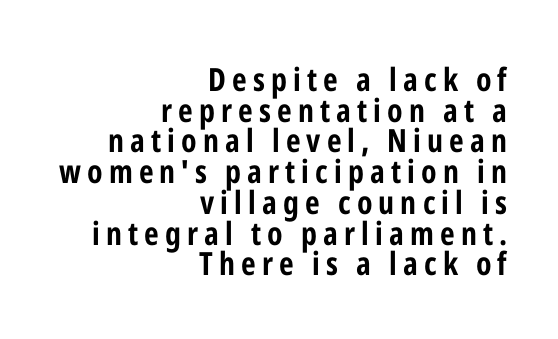
{"serif": "no", "italic": "no", "bold": "yes", "weight": "bold", "width": "condensed", "stroke_contrast": "low", "x_height": "medium", "monospaced": "no", "underline": "no", "align": "right", "line_spacing": "tight", "line_spacing_ratio": 0.96, "glyph_px": 32}
